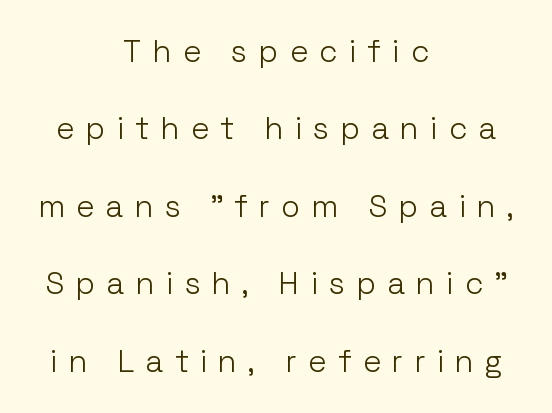
Q: Is the text bold? A: No.
Q: Is the text italic (slanted)? A: No, it is upright.
Q: Is the typeface a serif or a sans-serif typeface? A: Sans-serif.
Q: Is the text underlined? A: No.
Q: How is the paragraph aligned? A: Centered.
Q: Is the spacing between letters normal or unusually wide? A: Unusually wide.
Q: Is the spacing between lines tight, normal or loose? A: Loose.
Q: Width (condensed, normal, or wide)? A: Normal.
Q: Stroke contrast? A: Low.
Q: x-height? A: Medium.
Q: Monospaced? A: No.
